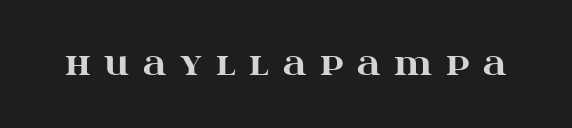
The image shows 30 px heavy, wide serif type, upright; set unusually wide letter spacing (+0.45 em), not underlined; high stroke contrast and a large x-height.
